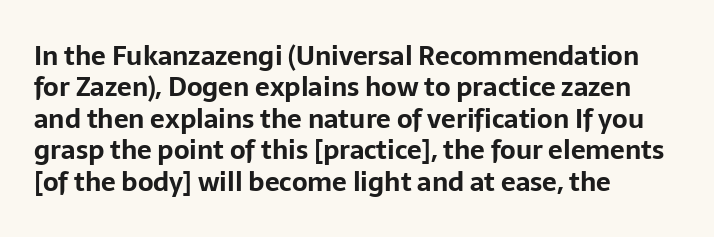
The image shows 26 px bold type, upright; set left-aligned, line spacing 1.21x, normal letter spacing, not underlined.
